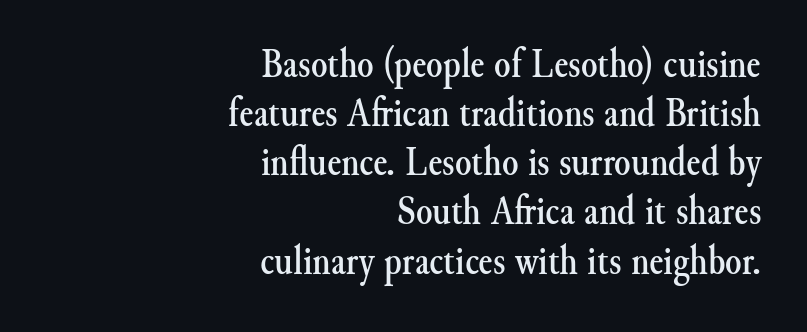
{"serif": "yes", "italic": "no", "width": "normal", "stroke_contrast": "medium", "x_height": "small", "monospaced": "no", "underline": "no", "align": "right", "line_spacing_ratio": 1.17, "letter_spacing": "normal", "letter_spacing_em": 0.0, "glyph_px": 42}
